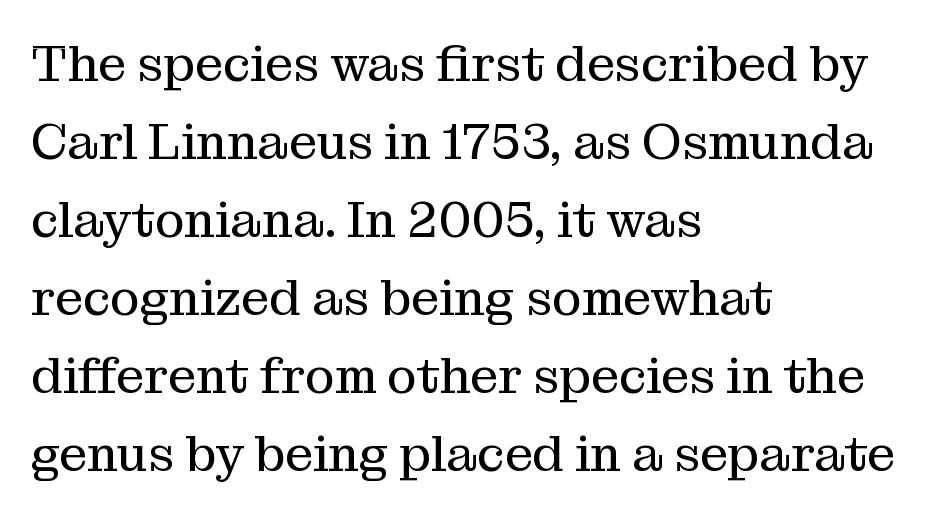
{"serif": "yes", "italic": "no", "bold": "no", "weight": "regular", "width": "normal", "stroke_contrast": "medium", "x_height": "medium", "monospaced": "no", "underline": "no", "align": "left", "line_spacing": "normal", "line_spacing_ratio": 1.56, "letter_spacing": "normal", "letter_spacing_em": 0.0, "glyph_px": 50}
